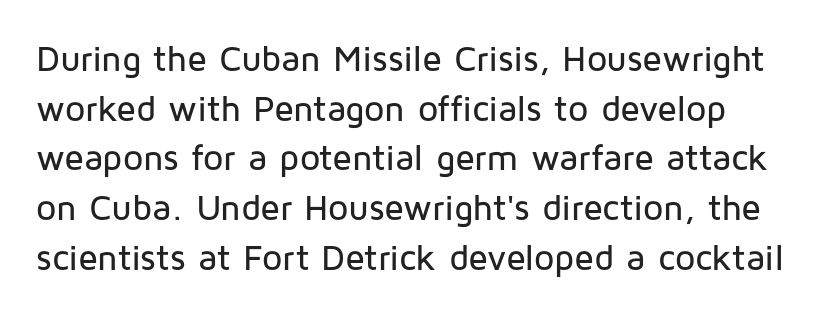
The image shows 36 px sans-serif type, upright; set left-aligned, normal line spacing (1.38x), normal letter spacing, not underlined; low stroke contrast and a medium x-height.
